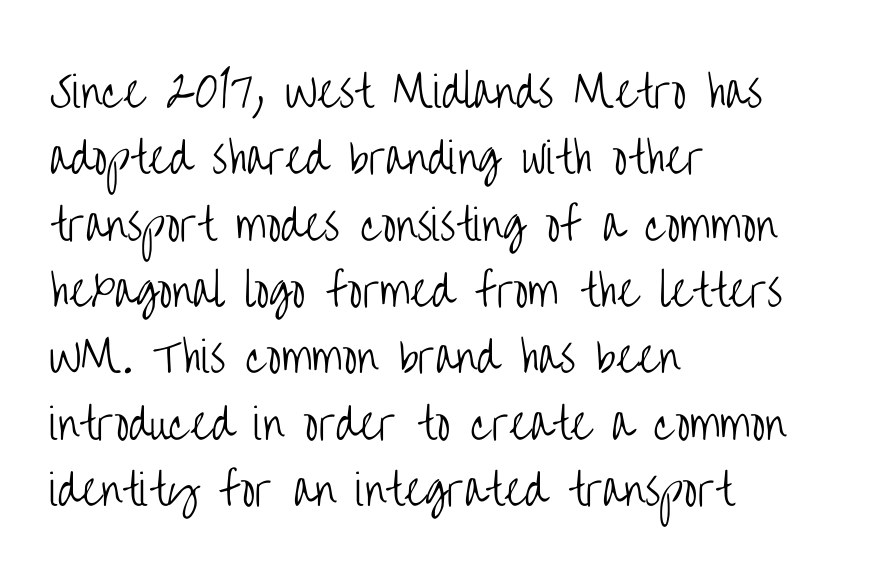
This block has exactly the height ordinary leading produces. Note the varied advance widths — an 'i' is clearly narrower than an 'm'. The words here are not underlined. Counters stay open thanks to moderate or lighter strokes. Designer's note — italics off, roman on.
